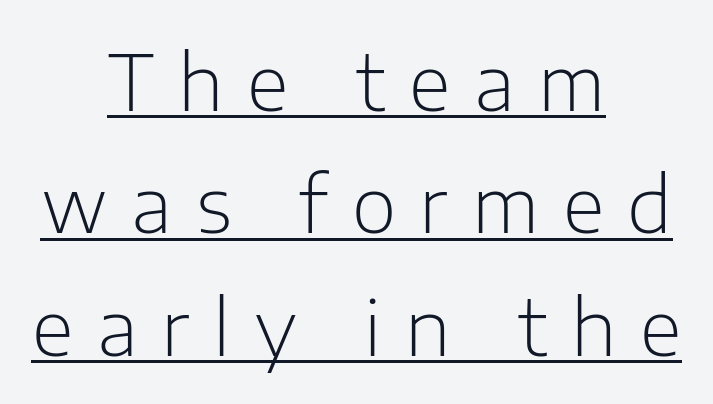
The image shows 77 px light sans-serif type, upright; set centered, normal line spacing (1.59x), unusually wide letter spacing (+0.31 em), underlined; low stroke contrast and a medium x-height.
